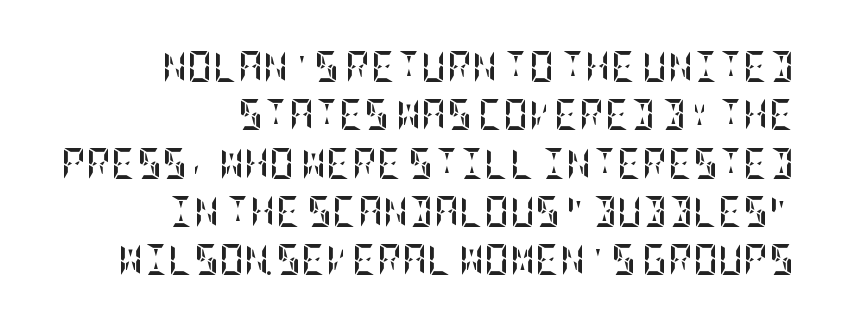
Is the letter spacing exaggerated? No — it looks like the ordinary default. This sample uses an upright cut, with every glyph sitting square on the baseline. The space directly below the letters is spotless. The sample has been set heavy, in full bold.
